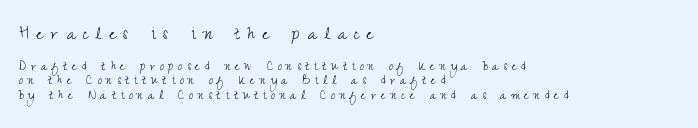
Q: Is the text bold? A: No.
Q: Is the text italic (slanted)? A: No, it is upright.
Q: Is the text underlined? A: No.
Q: How is the paragraph aligned? A: Left-aligned.
Q: Is the spacing between letters normal or unusually wide? A: Unusually wide.
Q: Is the spacing between lines tight, normal or loose? A: Tight.
Q: Which block of text is set in a larger size, the first (top) or the second (bottom)? A: The first (top) one.
